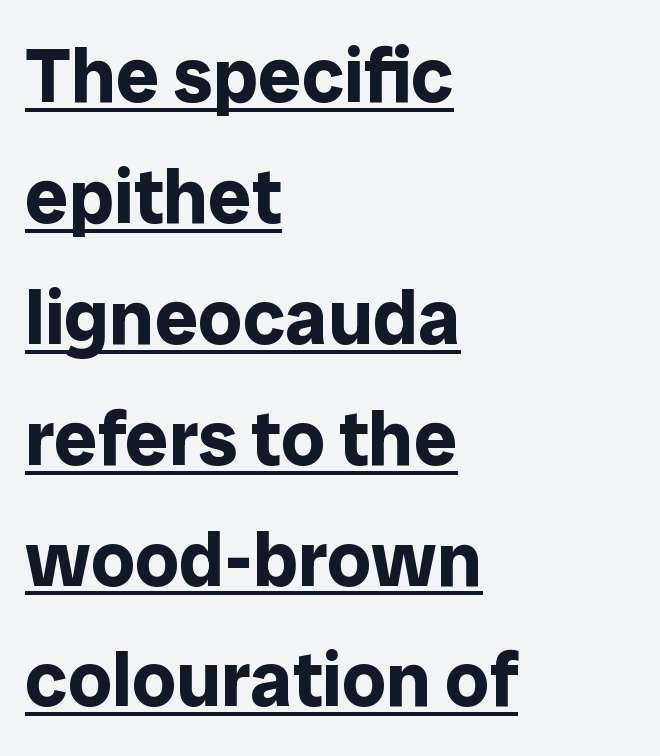
Descenders here cross a horizontal rule under the line. The passage shown is typed in a proportional face where columns would drift. Successive baselines arrive at the customary interval. These lines stack with their left ends in a neat column. A roman cut, with each character standing at attention.
